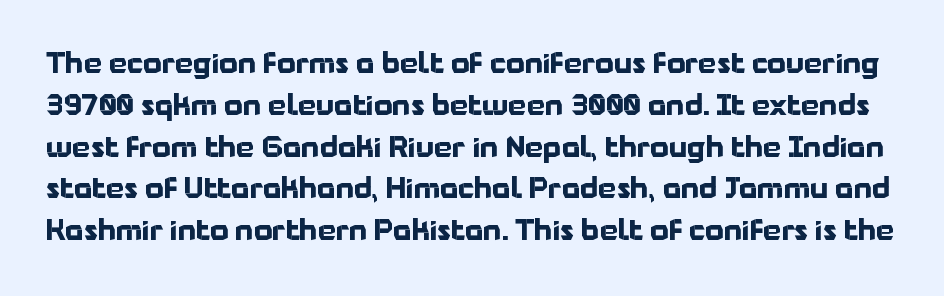
Q: Is the text bold? A: Yes.
Q: Is the text italic (slanted)? A: No, it is upright.
Q: Is the typeface a serif or a sans-serif typeface? A: Sans-serif.
Q: Is the text underlined? A: No.
Q: Is the spacing between letters normal or unusually wide? A: Normal.
Q: Is the spacing between lines tight, normal or loose? A: Normal.
Q: Width (condensed, normal, or wide)? A: Normal.
Q: Stroke contrast? A: Low.
Q: x-height? A: Medium.
Q: Monospaced? A: No.
